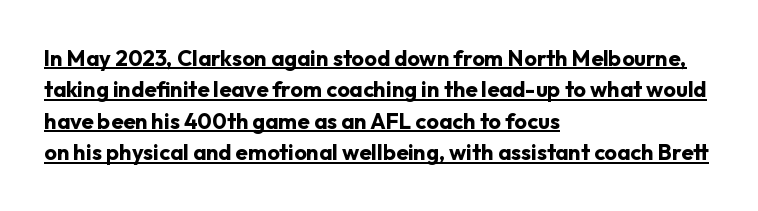
The image shows 22 px bold type, upright; set left-aligned, normal line spacing (1.43x), normal letter spacing, underlined.
